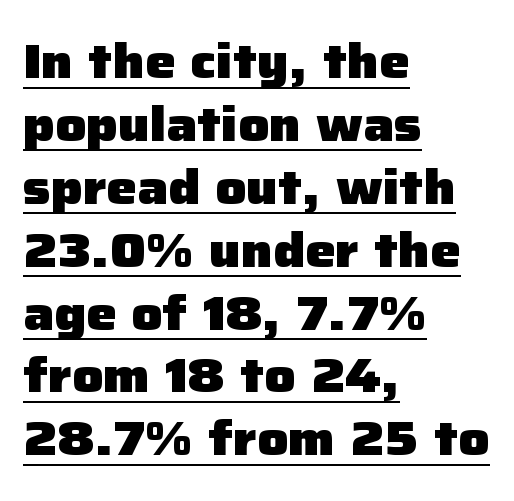
{"serif": "no", "italic": "no", "bold": "yes", "weight": "heavy", "width": "normal", "stroke_contrast": "low", "x_height": "medium", "monospaced": "no", "underline": "yes", "align": "left", "line_spacing": "normal", "line_spacing_ratio": 1.31, "letter_spacing": "normal", "letter_spacing_em": 0.0, "glyph_px": 48}
